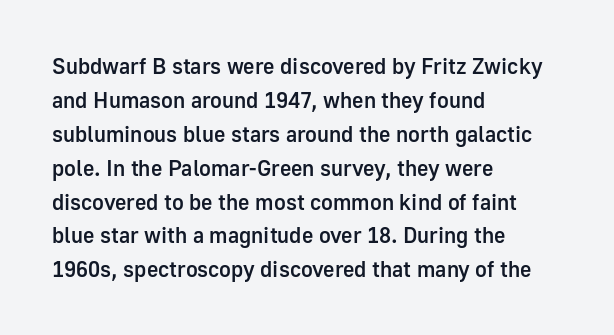
Notice how the stems are strictly vertical — no italics here. The passage shown has conventional tracking throughout. As a designer I'd log this as weight 600, semibold. Line beginnings align vertically; line endings do not.
